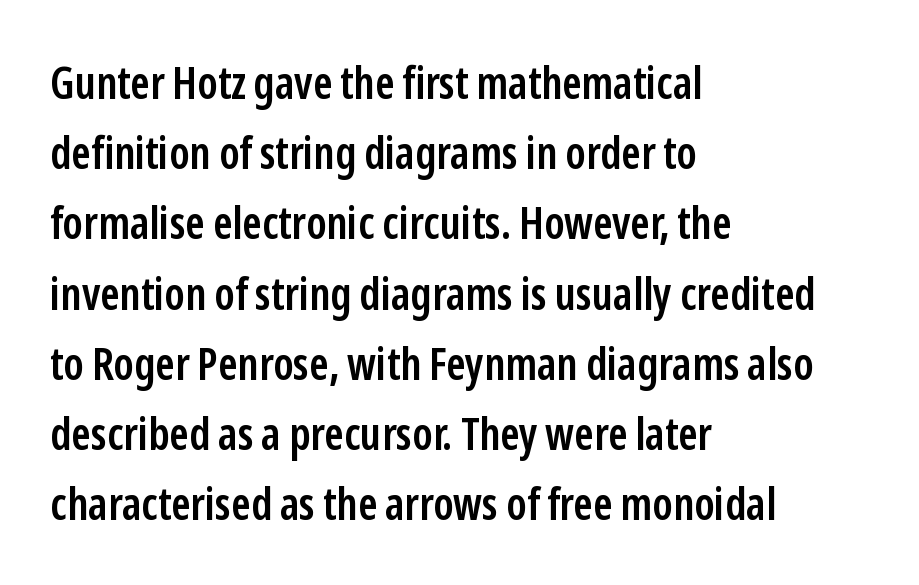
No extra tracking has been applied to these lines. Look at the stroke-to-counter ratio: somewhat heavy, a semibold. Successive baselines arrive at the customary interval. The characters display no serif detailing; their extremities are plain.
